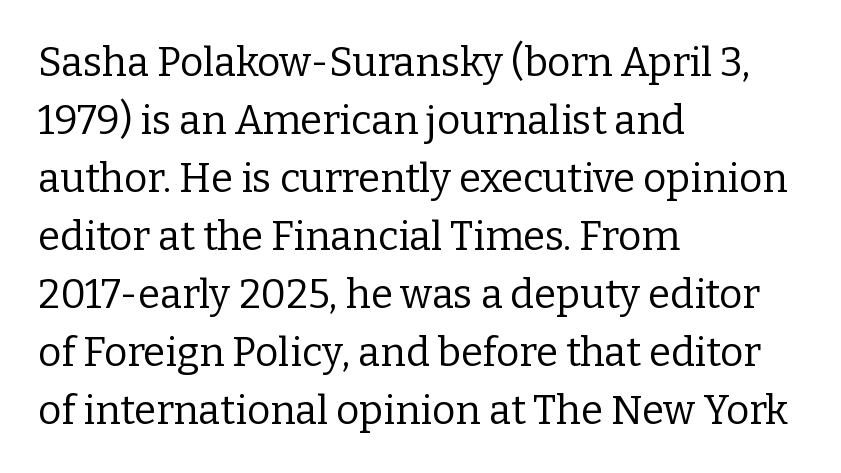
The image shows 40 px regular-weight serif type, upright; set left-aligned, normal line spacing (1.45x), normal letter spacing, not underlined; low stroke contrast and a medium x-height.
